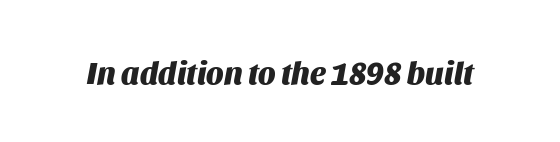
{"italic": "yes", "lean": "right", "slant_degrees": 11, "bold": "yes", "weight": "heavy", "width": "normal", "stroke_contrast": "medium", "x_height": "large", "monospaced": "no", "underline": "no", "letter_spacing": "normal", "letter_spacing_em": 0.0, "glyph_px": 31}
